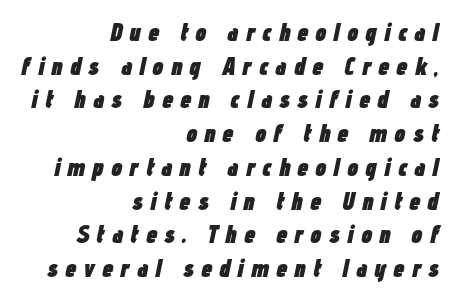
{"italic": "yes", "lean": "right", "slant_degrees": 12, "bold": "yes", "underline": "no", "align": "right", "line_spacing": "normal", "line_spacing_ratio": 1.35, "letter_spacing": "wide", "letter_spacing_em": 0.28, "glyph_px": 25}
